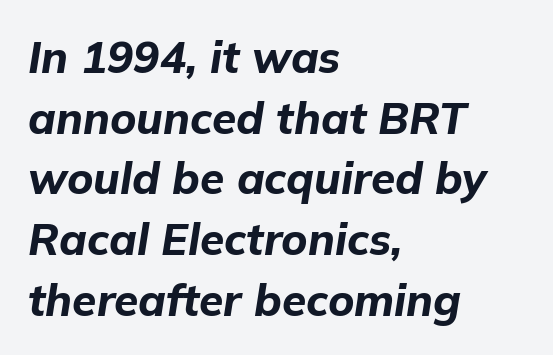
The image shows 44 px bold type, italic (leaning right); set left-aligned, normal line spacing (1.38x), normal letter spacing, not underlined; low stroke contrast and a medium x-height.
